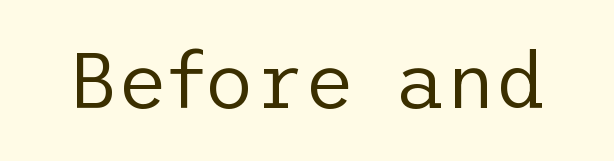
The passage shown is typeset with a sans-serif family. Each word holds together tightly as a unit, with standard inter-letter gaps. A roman cut, with each character standing at attention. Think standard paragraph weight, or any step lighter than that.
